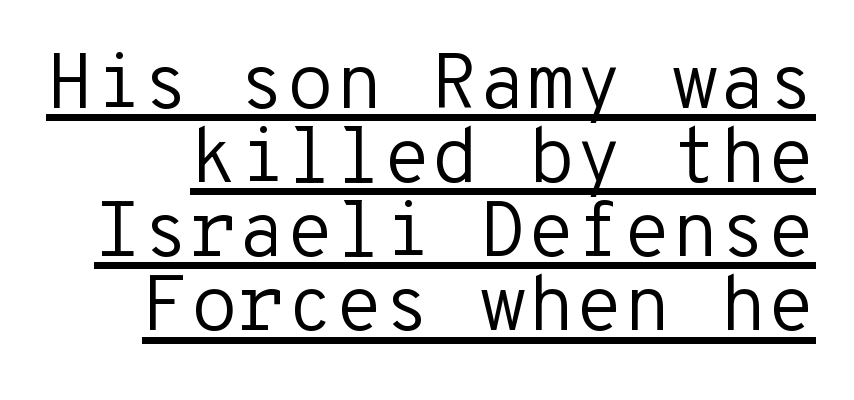
A typographer would call this underscored text. Is this a sans? Yes — the strokes have no serifs. The strokes carry an ordinary text weight at most. These lines are rendered in a fixed-pitch font.
